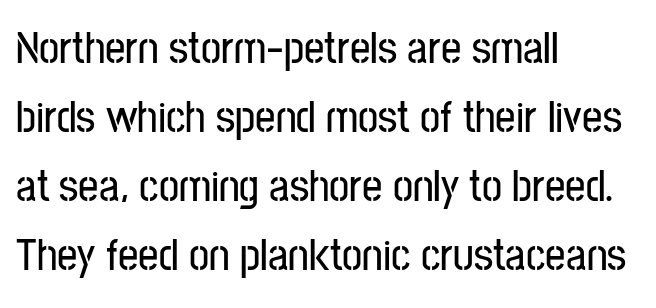
The image shows 45 px condensed sans-serif type, upright; set left-aligned, normal line spacing (1.53x), normal letter spacing, not underlined; low stroke contrast and a medium x-height.
